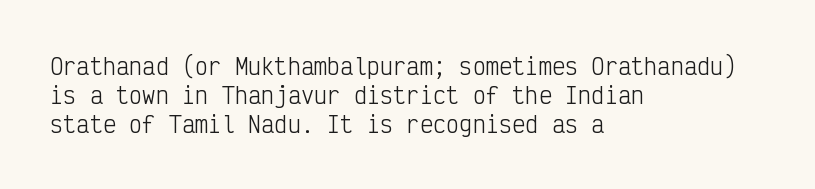
Q: Is the text bold? A: No.
Q: Is the text italic (slanted)? A: No, it is upright.
Q: Is the text underlined? A: No.
Q: How is the paragraph aligned? A: Left-aligned.
Q: Is the spacing between letters normal or unusually wide? A: Normal.
Q: Is the spacing between lines tight, normal or loose? A: Normal.
